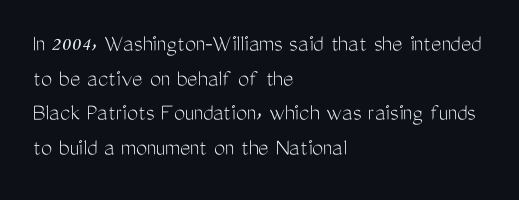
The letters stand straight up with perfectly vertical stems. The typesetter chose a ragged-right arrangement here. What's the leading like? Ordinary, nothing unusual. Nothing unusual about the tracking: characters are spaced as the font intends. Is the stroke heavy? The answer is a plain regular-or-lighter.
